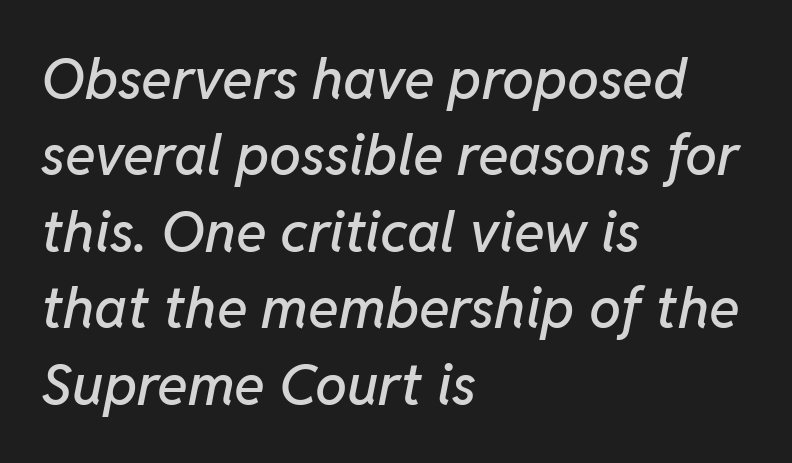
{"italic": "yes", "lean": "right", "slant_degrees": 11, "width": "normal", "stroke_contrast": "low", "x_height": "medium", "monospaced": "no", "underline": "no", "align": "left", "line_spacing": "normal", "line_spacing_ratio": 1.34, "letter_spacing": "normal", "letter_spacing_em": 0.0, "glyph_px": 57}
